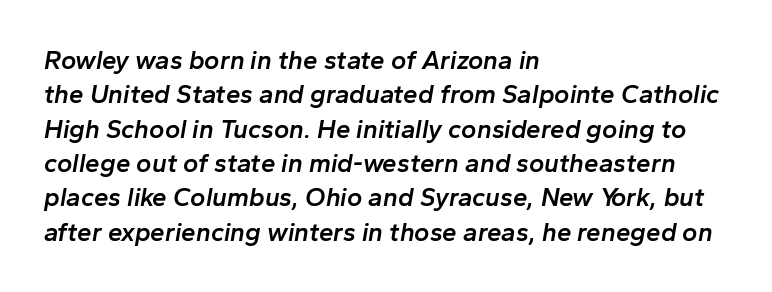
I'd describe the lettering as semibold — firm but not a full bold. The paragraph has a hard left edge and a soft right edge. No word sits above an underline. It's the slanting kind of type.
